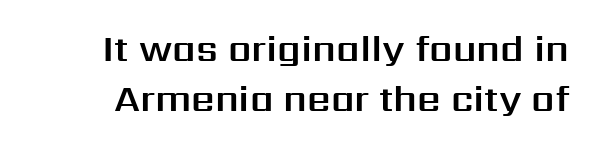
Ordinary non-slanted type is in use. The passage shown is typed in a proportional face where columns would drift. Nobody drew a line under any word here. Tracking here is standard; glyphs follow each other at the usual distance. Stroke terminals: plain, sans-serif. Compared with typical paragraphs, the rows here are spaced about the same.
